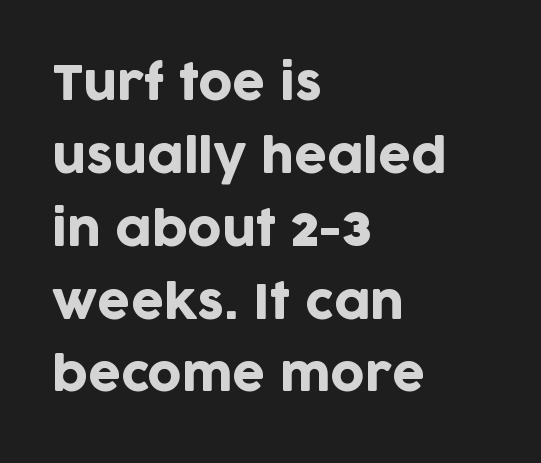
Does the type have serifs? No, each stem ends abruptly. The space directly below the letters is spotless. Notice how the stems are strictly vertical — no italics here. Regarding leading, the lines here are spaced in the standard way.
